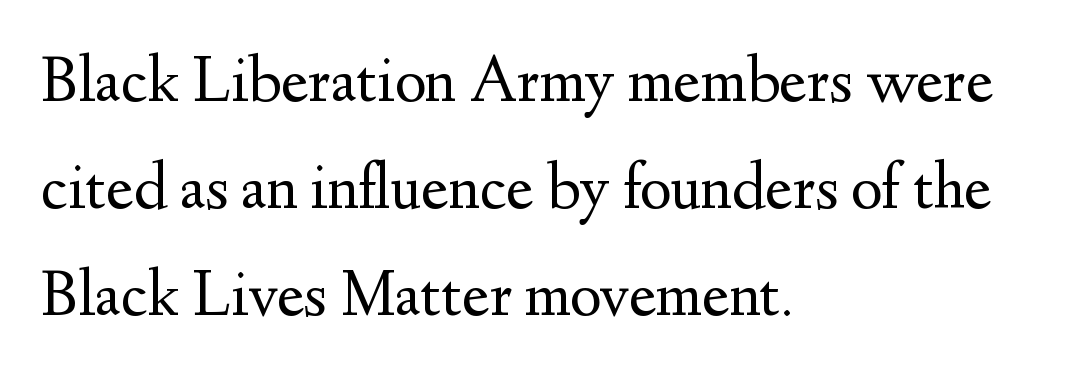
Q: Is the text bold? A: No.
Q: Is the text italic (slanted)? A: No, it is upright.
Q: Is the typeface a serif or a sans-serif typeface? A: Serif.
Q: Is the text underlined? A: No.
Q: How is the paragraph aligned? A: Left-aligned.
Q: Is the spacing between letters normal or unusually wide? A: Normal.
Q: Is the spacing between lines tight, normal or loose? A: Normal.
Q: Width (condensed, normal, or wide)? A: Normal.
Q: Stroke contrast? A: Medium.
Q: x-height? A: Small.
Q: Monospaced? A: No.
